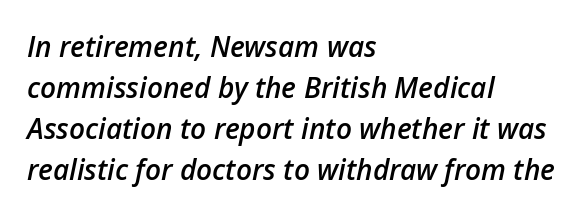
The image shows 28 px semibold type, italic (leaning right); set left-aligned, normal line spacing (1.46x), normal letter spacing, not underlined; low stroke contrast and a medium x-height.
